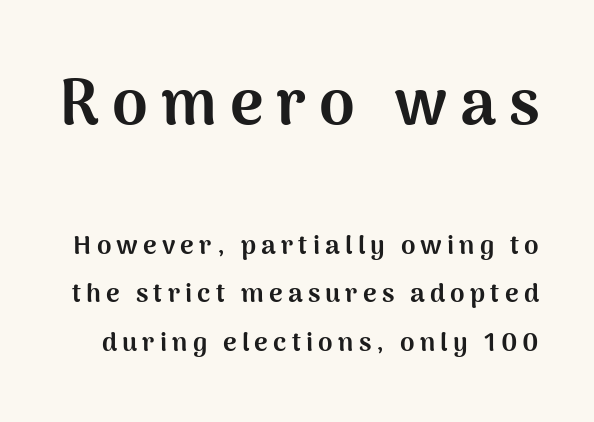
{"serif": "no", "italic": "no", "bold": "yes", "weight": "bold", "width": "normal", "stroke_contrast": "medium", "x_height": "medium", "monospaced": "no", "underline": "no", "line_spacing_ratio": 1.87, "letter_spacing": "wide", "letter_spacing_em": 0.2, "larger_block": "first", "size_ratio": 2.46, "glyph_px": 64}
